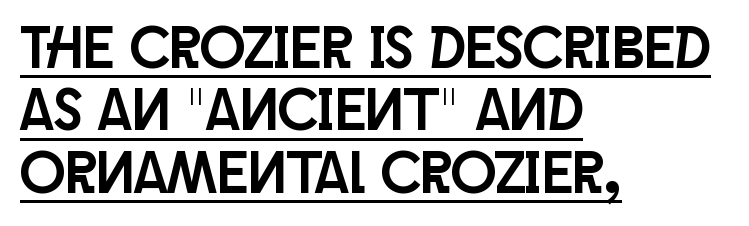
{"serif": "no", "italic": "no", "width": "condensed", "stroke_contrast": "low", "x_height": "large", "monospaced": "no", "underline": "yes", "align": "left", "line_spacing": "tight", "line_spacing_ratio": 1.04, "letter_spacing": "normal", "letter_spacing_em": 0.0, "glyph_px": 60}
